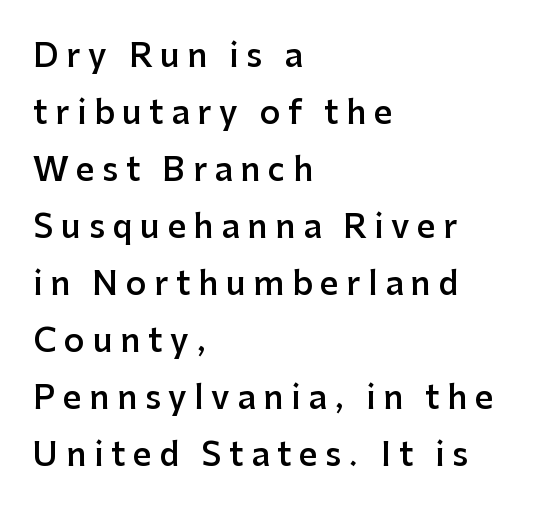
These lines are composed in type without serifs. Type without underlining. Emphasis by weight is partial: semibold. These lines stack with their left ends in a neat column. Looks like regular typesetting: each glyph gets only the width it needs. The specimen reads as upright at a glance.
